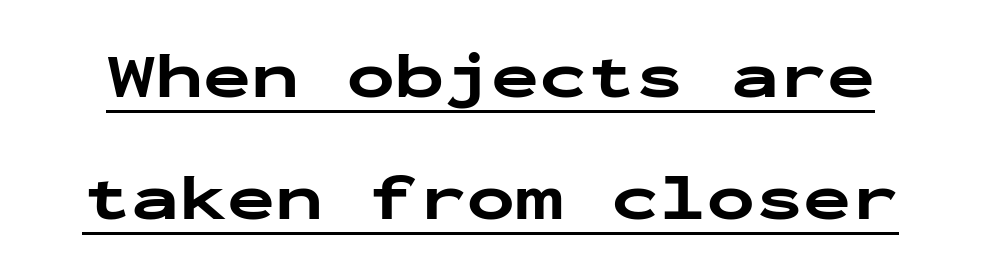
{"serif": "no", "italic": "no", "bold": "yes", "weight": "bold", "width": "wide", "stroke_contrast": "low", "x_height": "medium", "monospaced": "yes", "underline": "yes", "line_spacing": "loose", "line_spacing_ratio": 1.91, "letter_spacing": "normal", "letter_spacing_em": 0.0, "glyph_px": 64}
